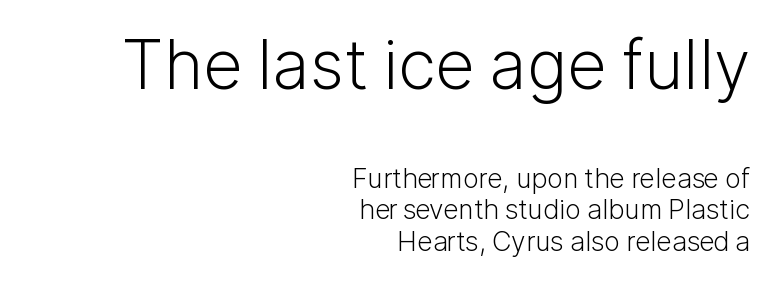
Q: Is the text bold? A: No.
Q: Is the text italic (slanted)? A: No, it is upright.
Q: Is the typeface a serif or a sans-serif typeface? A: Sans-serif.
Q: Is the text underlined? A: No.
Q: How is the paragraph aligned? A: Right-aligned.
Q: Is the spacing between letters normal or unusually wide? A: Normal.
Q: Which block of text is set in a larger size, the first (top) or the second (bottom)? A: The first (top) one.
Q: Width (condensed, normal, or wide)? A: Normal.
Q: Stroke contrast? A: Low.
Q: x-height? A: Medium.
Q: Monospaced? A: No.
